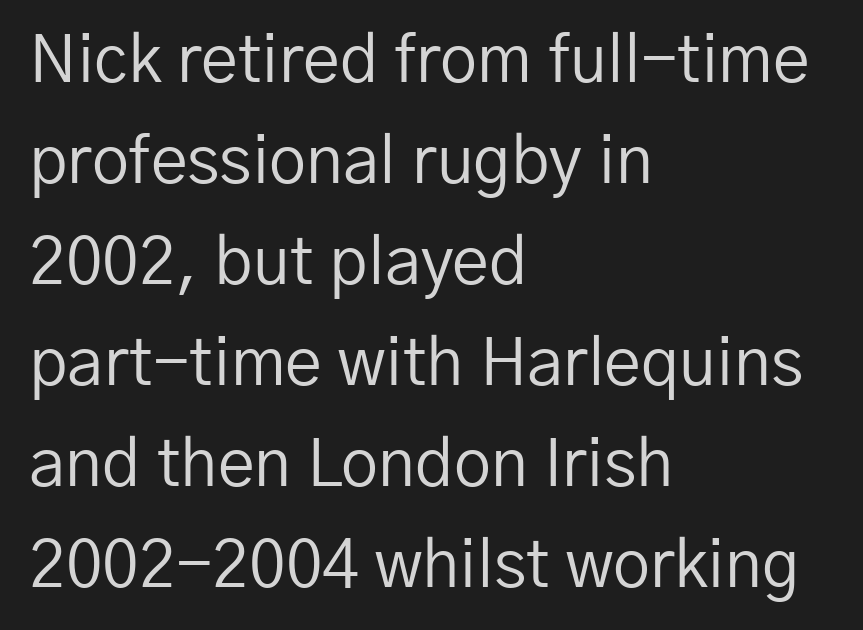
The image shows 66 px regular-weight sans-serif type, upright; set left-aligned, normal line spacing (1.53x), normal letter spacing, not underlined; low stroke contrast and a medium x-height.
